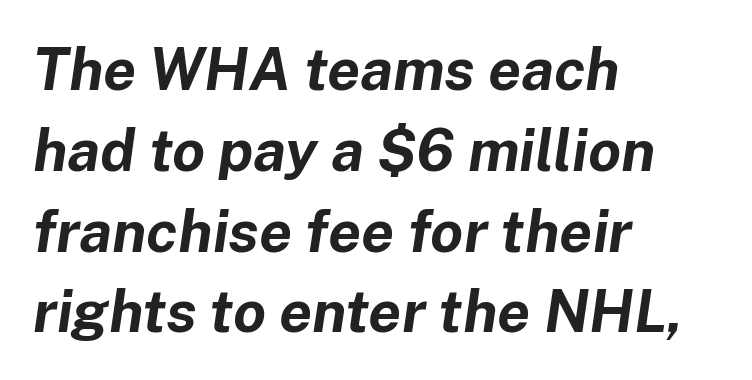
Q: Is the text bold? A: Yes.
Q: Is the text italic (slanted)? A: Yes, it leans right by about 8 degrees.
Q: Is the text underlined? A: No.
Q: How is the paragraph aligned? A: Left-aligned.
Q: Is the spacing between letters normal or unusually wide? A: Normal.
Q: Is the spacing between lines tight, normal or loose? A: Normal.
Q: Width (condensed, normal, or wide)? A: Normal.
Q: Stroke contrast? A: Low.
Q: x-height? A: Medium.
Q: Monospaced? A: No.
